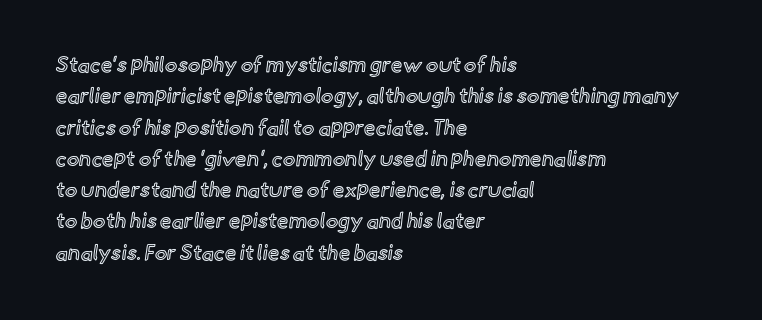
Q: Is the text italic (slanted)? A: Yes.
Q: Is the text underlined? A: No.
Q: How is the paragraph aligned? A: Left-aligned.
Q: Is the spacing between letters normal or unusually wide? A: Normal.
Q: Is the spacing between lines tight, normal or loose? A: Normal.
